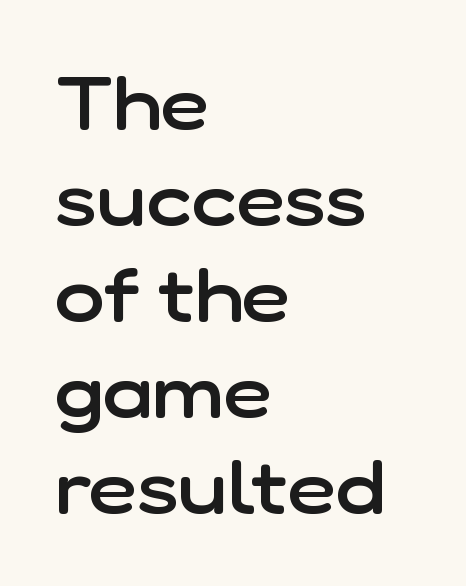
The image shows 75 px semibold sans-serif type, upright; set left-aligned, normal line spacing (1.28x), normal letter spacing, not underlined; low stroke contrast and a medium x-height.
